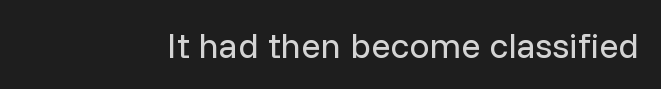
{"serif": "no", "italic": "no", "bold": "no", "weight": "regular", "width": "normal", "stroke_contrast": "low", "x_height": "medium", "monospaced": "no", "underline": "no", "letter_spacing": "normal", "letter_spacing_em": 0.0, "glyph_px": 36}
